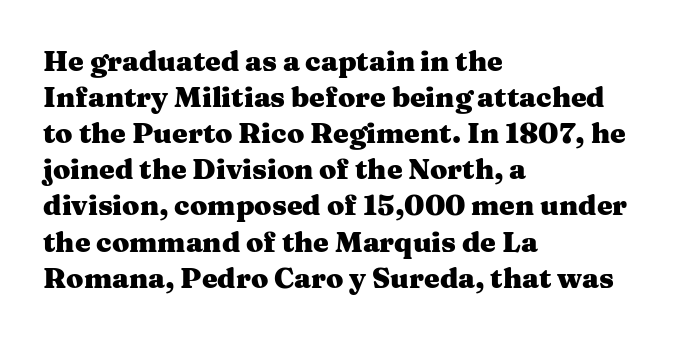
{"serif": "yes", "italic": "no", "bold": "yes", "weight": "heavy", "width": "wide", "stroke_contrast": "medium", "x_height": "medium", "monospaced": "no", "underline": "no", "align": "left", "line_spacing": "normal", "line_spacing_ratio": 1.29, "letter_spacing": "normal", "letter_spacing_em": 0.0, "glyph_px": 28}
